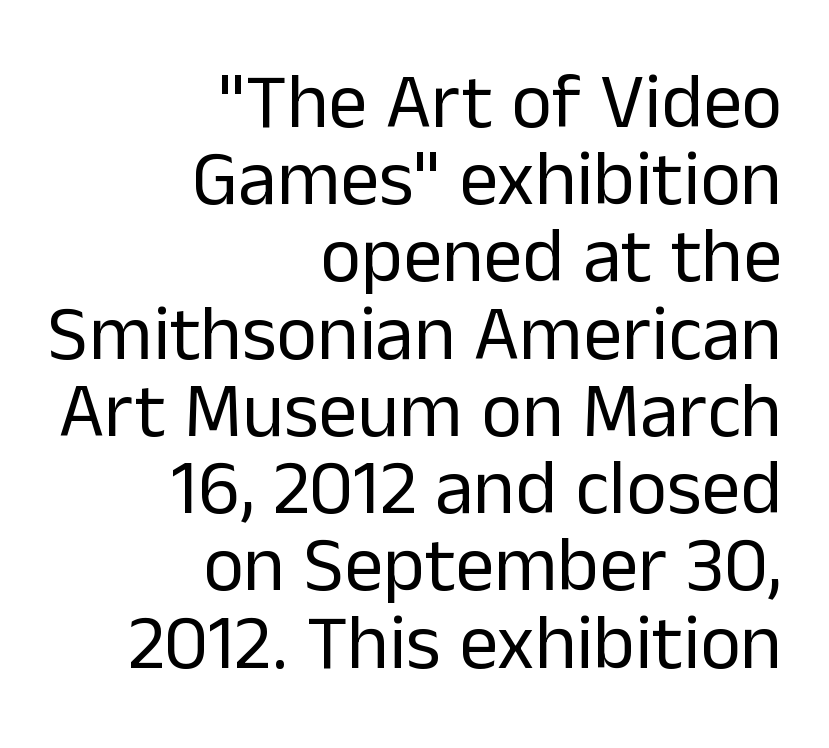
The type is set solid horizontally, with unmodified tracking. The typeface has the unassuming heft of standard copy or less. Grotesque or geometric, the face here clearly has no serifs. Beneath every word, the page is bare.
